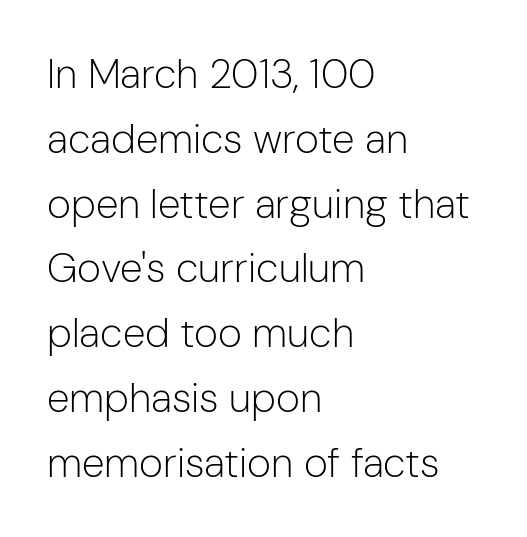
Q: Is the text bold? A: No.
Q: Is the text italic (slanted)? A: No, it is upright.
Q: Is the typeface a serif or a sans-serif typeface? A: Sans-serif.
Q: Is the text underlined? A: No.
Q: How is the paragraph aligned? A: Left-aligned.
Q: Is the spacing between letters normal or unusually wide? A: Normal.
Q: Is the spacing between lines tight, normal or loose? A: Normal.
Q: Width (condensed, normal, or wide)? A: Normal.
Q: Stroke contrast? A: Low.
Q: x-height? A: Medium.
Q: Monospaced? A: No.
